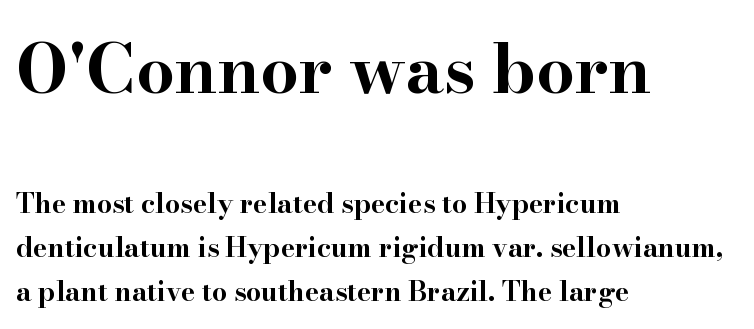
The space beneath each line is pristine and unruled. Heavy, bold letterforms. Regular leading. Posture: upright roman. A classic flush-left, rag-right setting is used for this passage.
